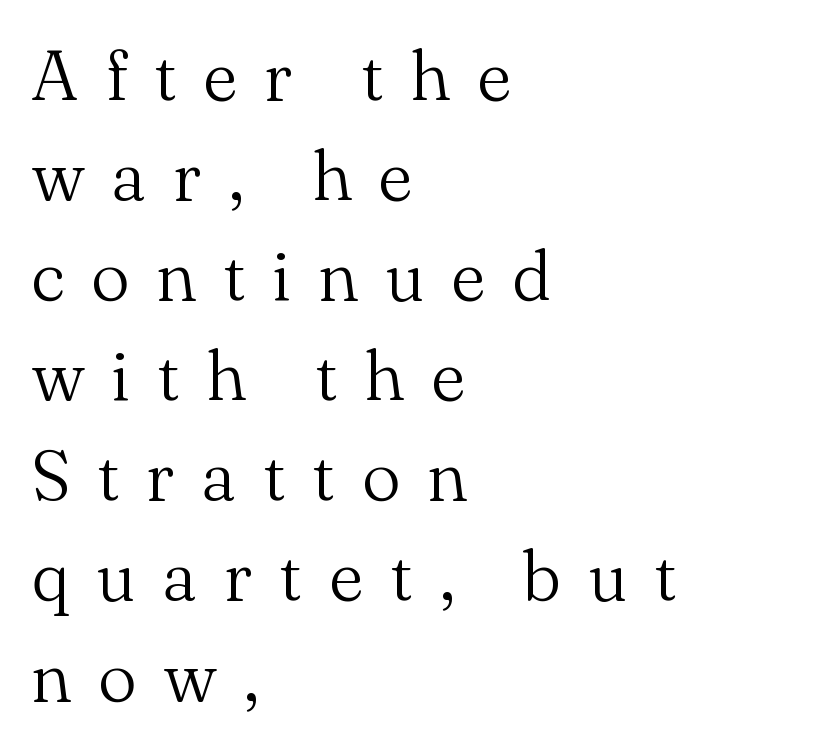
The rendering inserts visible extra space after every character. The face looks like a standard text weight, possibly lighter. A typesetter would call this proportional, since set widths differ per character. Which margin do the lines hug? The left one — the right edge is uneven. Honestly, the row spacing looks completely unremarkable. No italicization has been applied; the sample stays upright.
